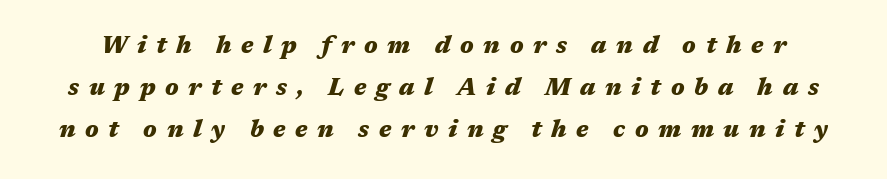
The image shows 24 px bold type, italic (leaning right); set line spacing 1.75x, unusually wide letter spacing (+0.4 em), not underlined.
